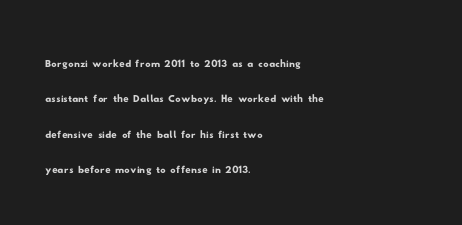
{"underline": "no", "align": "left", "line_spacing": "normal", "line_spacing_ratio": 1.31, "letter_spacing": "normal", "letter_spacing_em": 0.0, "glyph_px": 27}
